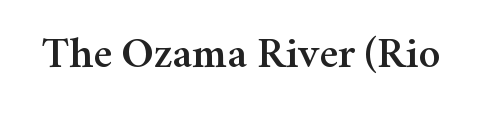
Q: Is the text italic (slanted)? A: No, it is upright.
Q: Is the typeface a serif or a sans-serif typeface? A: Serif.
Q: Is the text underlined? A: No.
Q: Is the spacing between letters normal or unusually wide? A: Normal.
Q: Width (condensed, normal, or wide)? A: Normal.
Q: Stroke contrast? A: Medium.
Q: x-height? A: Medium.
Q: Monospaced? A: No.
